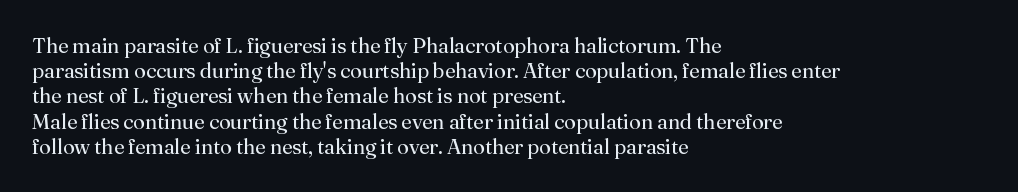
{"italic": "no", "bold": "no", "underline": "no", "align": "left", "line_spacing_ratio": 1.2, "letter_spacing": "normal", "letter_spacing_em": 0.0, "glyph_px": 21}
